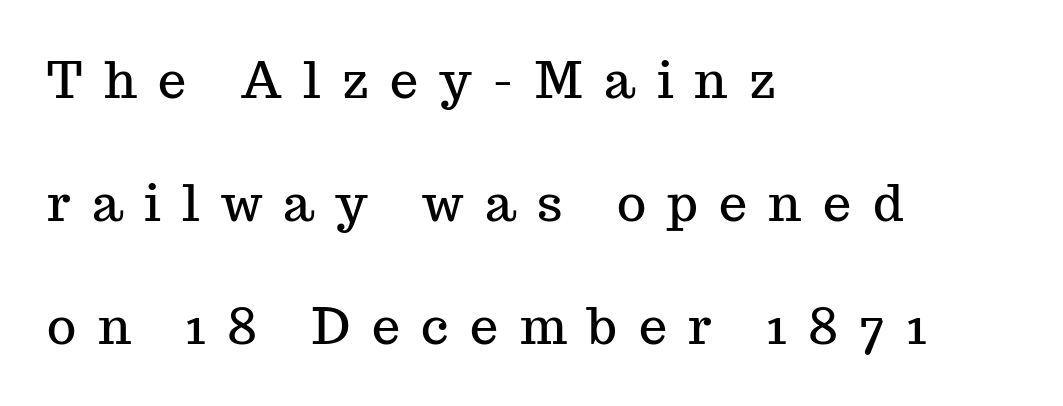
The image shows 50 px serif type, upright; set left-aligned, loose line spacing (2.46x), unusually wide letter spacing (+0.43 em), not underlined; medium stroke contrast and a medium x-height.
